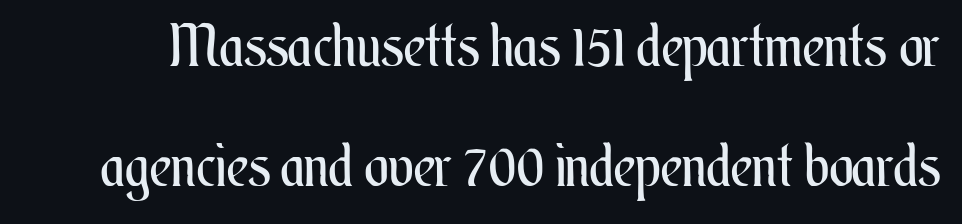
{"italic": "no", "bold": "no", "weight": "regular", "width": "condensed", "stroke_contrast": "medium", "x_height": "small", "monospaced": "no", "underline": "no", "line_spacing": "loose", "line_spacing_ratio": 2.07, "letter_spacing": "normal", "letter_spacing_em": 0.0, "glyph_px": 58}
